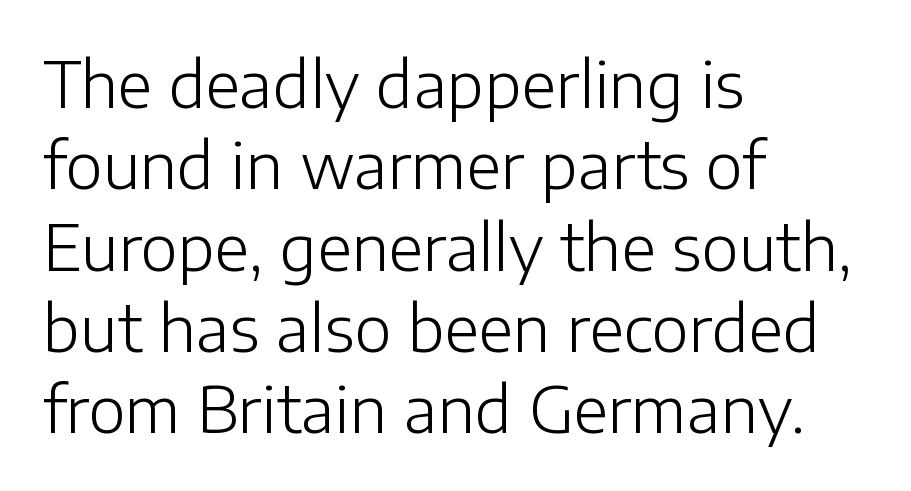
The image shows 63 px light sans-serif type, upright; set left-aligned, normal line spacing (1.29x), normal letter spacing, not underlined; low stroke contrast and a medium x-height.
